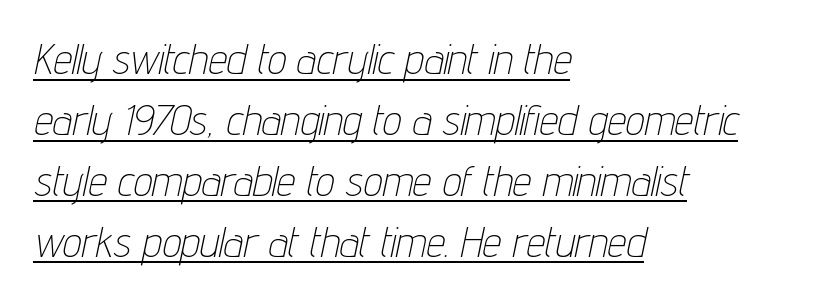
Regular leading. The glyphs look as if they've been sheared to an angle. Weight: regular or lighter. No extra tracking has been applied to these lines. Honestly, the underline is the first thing you notice here. Think of a printed novel: that variable character pitch is what you see here.
